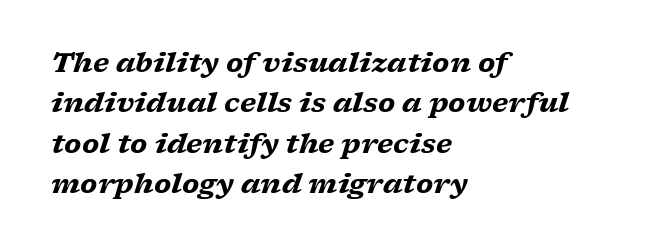
Q: Is the text bold? A: Yes.
Q: Is the text italic (slanted)? A: Yes, it leans right by about 17 degrees.
Q: Is the text underlined? A: No.
Q: How is the paragraph aligned? A: Left-aligned.
Q: Is the spacing between letters normal or unusually wide? A: Normal.
Q: Is the spacing between lines tight, normal or loose? A: Normal.
